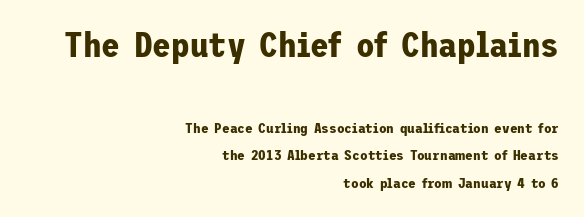
Q: Is the text bold? A: Yes.
Q: Is the text italic (slanted)? A: No, it is upright.
Q: Is the typeface a serif or a sans-serif typeface? A: Sans-serif.
Q: Is the text underlined? A: No.
Q: How is the paragraph aligned? A: Right-aligned.
Q: Is the spacing between letters normal or unusually wide? A: Normal.
Q: Is the spacing between lines tight, normal or loose? A: Loose.
Q: Which block of text is set in a larger size, the first (top) or the second (bottom)? A: The first (top) one.
Q: Width (condensed, normal, or wide)? A: Normal.
Q: Stroke contrast? A: Low.
Q: x-height? A: Medium.
